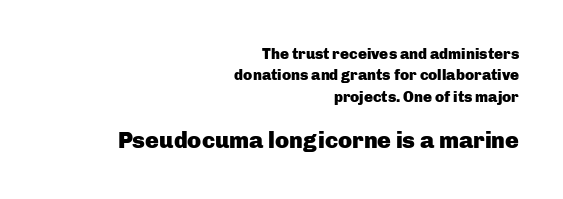
Q: Is the text bold? A: Yes.
Q: Is the text italic (slanted)? A: No, it is upright.
Q: Is the text underlined? A: No.
Q: How is the paragraph aligned? A: Right-aligned.
Q: Is the spacing between letters normal or unusually wide? A: Normal.
Q: Is the spacing between lines tight, normal or loose? A: Normal.
Q: Which block of text is set in a larger size, the first (top) or the second (bottom)? A: The second (bottom) one.
